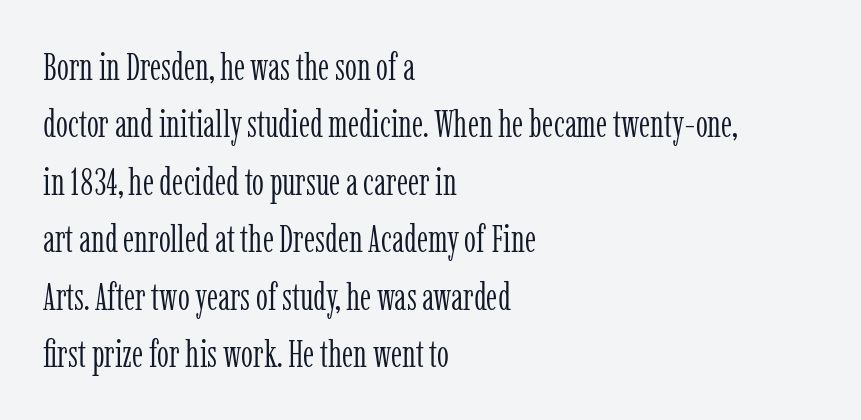
Q: Is the text bold? A: No.
Q: Is the text italic (slanted)? A: No, it is upright.
Q: Is the typeface a serif or a sans-serif typeface? A: Serif.
Q: Is the text underlined? A: No.
Q: How is the paragraph aligned? A: Left-aligned.
Q: Is the spacing between letters normal or unusually wide? A: Normal.
Q: Is the spacing between lines tight, normal or loose? A: Normal.
Q: Width (condensed, normal, or wide)? A: Condensed.
Q: Stroke contrast? A: Low.
Q: x-height? A: Medium.
Q: Monospaced? A: No.
